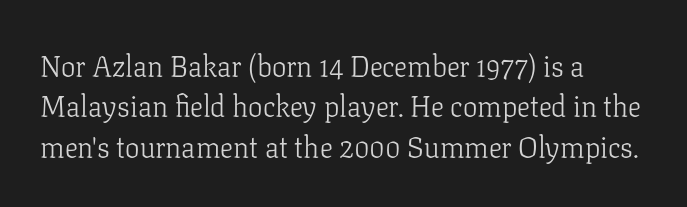
The passage shown is not underscored anywhere. If you drew a line through each stem, it would be perfectly vertical. The line-height multiplier appears to be the usual default. Default kerning and tracking; the words read as compact shapes. Letters have the restrained weight of plain body copy at most.
